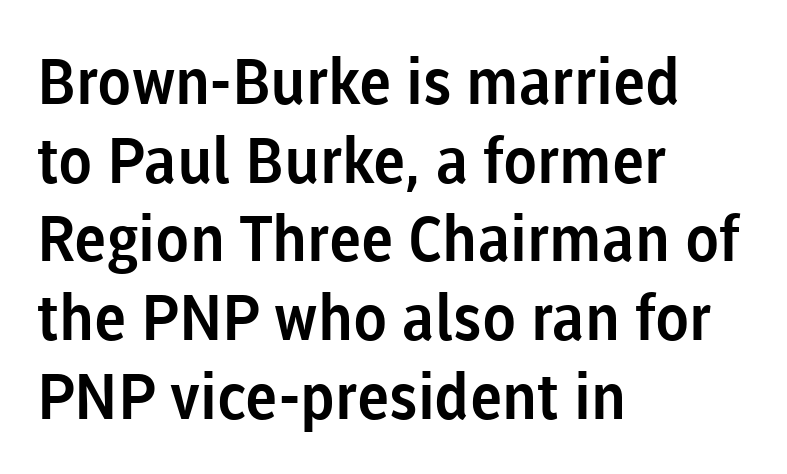
{"serif": "no", "italic": "no", "width": "normal", "stroke_contrast": "low", "x_height": "medium", "monospaced": "no", "underline": "no", "align": "left", "line_spacing": "normal", "line_spacing_ratio": 1.25, "letter_spacing": "normal", "letter_spacing_em": 0.0, "glyph_px": 63}
